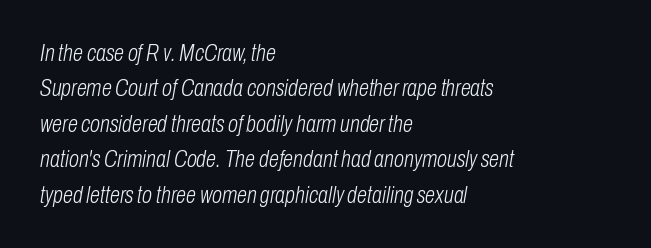
{"italic": "yes", "lean": "right", "slant_degrees": 10, "bold": "no", "underline": "no", "align": "left", "line_spacing": "normal", "line_spacing_ratio": 1.54, "letter_spacing": "normal", "letter_spacing_em": 0.0, "glyph_px": 23}
